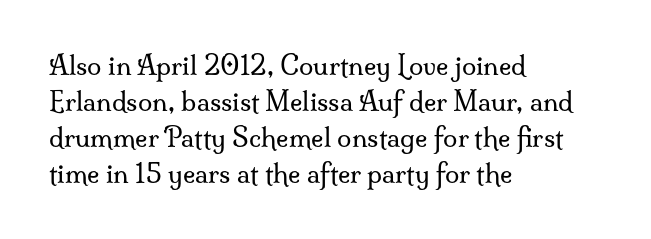
The characters are drawn with everyday or finer stroke widths. Line beginnings align vertically; line endings do not. Rule under the text: the space is simply empty. Words appear dense and cohesive because spacing is normal. Whoever set this chose a conventional vertical rhythm. Rendered with straight, roman letterforms.
